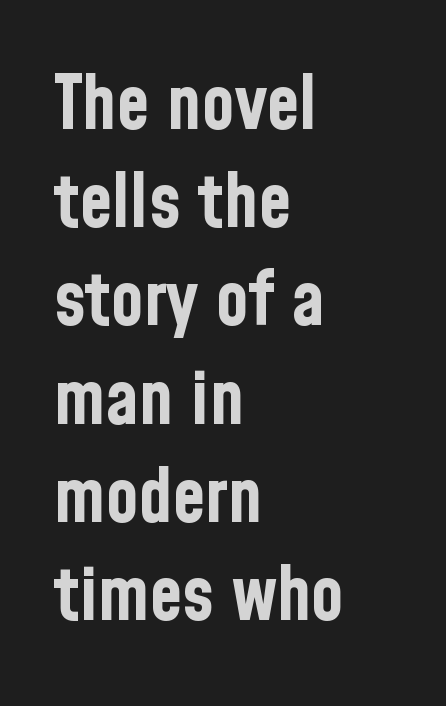
Q: Is the text bold? A: Yes.
Q: Is the text italic (slanted)? A: No, it is upright.
Q: Is the typeface a serif or a sans-serif typeface? A: Sans-serif.
Q: Is the text underlined? A: No.
Q: How is the paragraph aligned? A: Left-aligned.
Q: Is the spacing between letters normal or unusually wide? A: Normal.
Q: Is the spacing between lines tight, normal or loose? A: Normal.
Q: Width (condensed, normal, or wide)? A: Condensed.
Q: Stroke contrast? A: Low.
Q: x-height? A: Medium.
Q: Monospaced? A: No.
